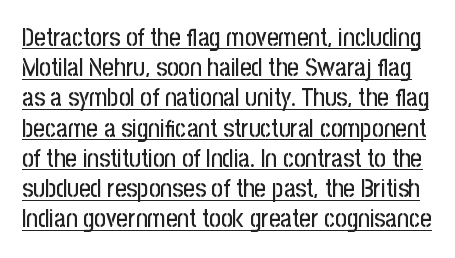
Is there an underline? Yes — a line sits under the letters. The font's upright variant was chosen for this text. Students, note that the glyphs here touch the page at normal intervals.
